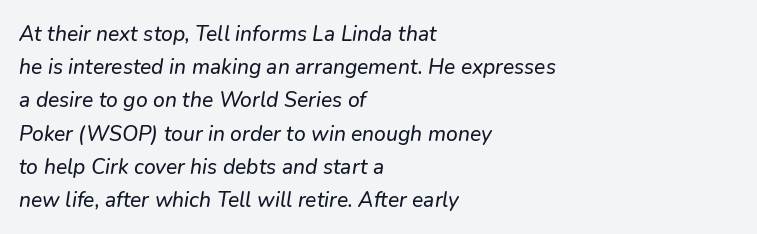
Q: Is the text italic (slanted)? A: Yes, it leans right by about 9 degrees.
Q: Is the text underlined? A: No.
Q: How is the paragraph aligned? A: Left-aligned.
Q: Is the spacing between letters normal or unusually wide? A: Normal.
Q: Is the spacing between lines tight, normal or loose? A: Normal.
